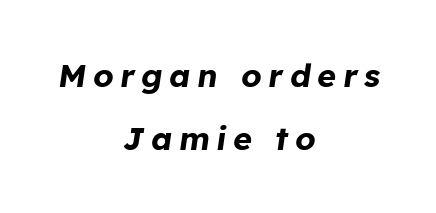
The image shows 32 px bold type, italic (leaning right); set centered, loose line spacing (1.96x), unusually wide letter spacing (+0.21 em), not underlined; low stroke contrast and a medium x-height.
